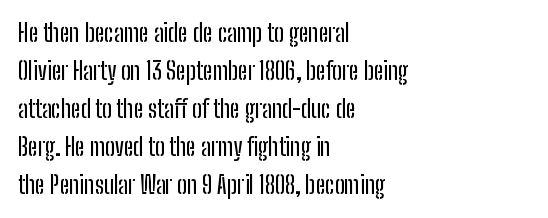
Q: Is the text italic (slanted)? A: No, it is upright.
Q: Is the text underlined? A: No.
Q: How is the paragraph aligned? A: Left-aligned.
Q: Is the spacing between letters normal or unusually wide? A: Normal.
Q: Is the spacing between lines tight, normal or loose? A: Normal.
